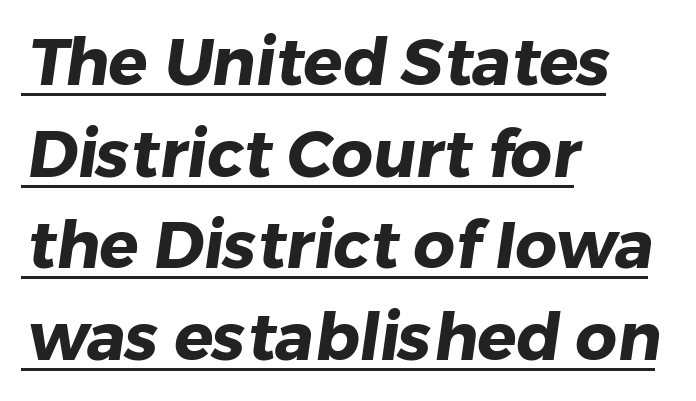
The image shows 65 px heavy sans-serif type; set left-aligned, normal line spacing (1.41x), normal letter spacing, underlined; low stroke contrast and a medium x-height.
